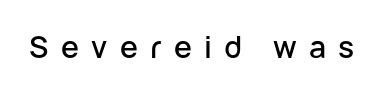
{"serif": "no", "italic": "no", "width": "normal", "stroke_contrast": "low", "x_height": "medium", "monospaced": "no", "underline": "no", "letter_spacing": "wide", "letter_spacing_em": 0.41, "glyph_px": 30}
